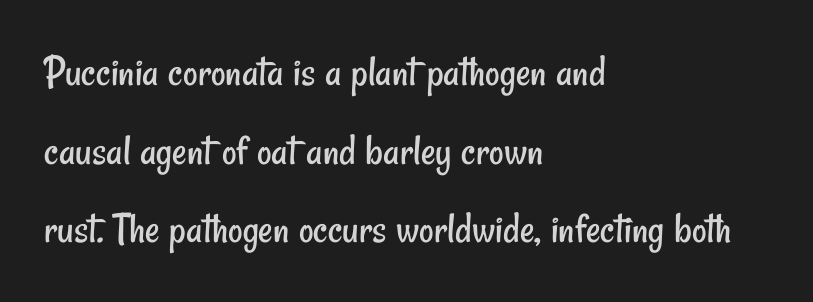
Q: Is the text bold? A: No.
Q: Is the typeface a serif or a sans-serif typeface? A: Sans-serif.
Q: Is the text underlined? A: No.
Q: How is the paragraph aligned? A: Left-aligned.
Q: Is the spacing between letters normal or unusually wide? A: Normal.
Q: Width (condensed, normal, or wide)? A: Condensed.
Q: Stroke contrast? A: Low.
Q: x-height? A: Small.
Q: Monospaced? A: No.
